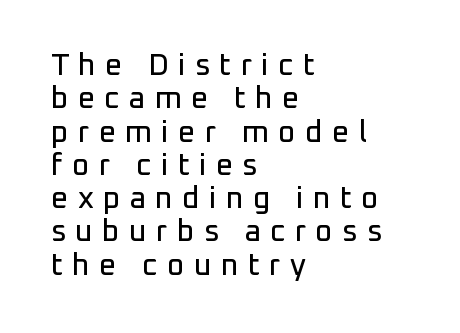
The letters are spread apart with noticeably loose tracking. Each row of text sits above clean, open space. The letters stand upright; this is a roman face. The face used here is proportionally spaced, like ordinary book or web type. This sample is left-justified, so line endings fall wherever the words run out.
